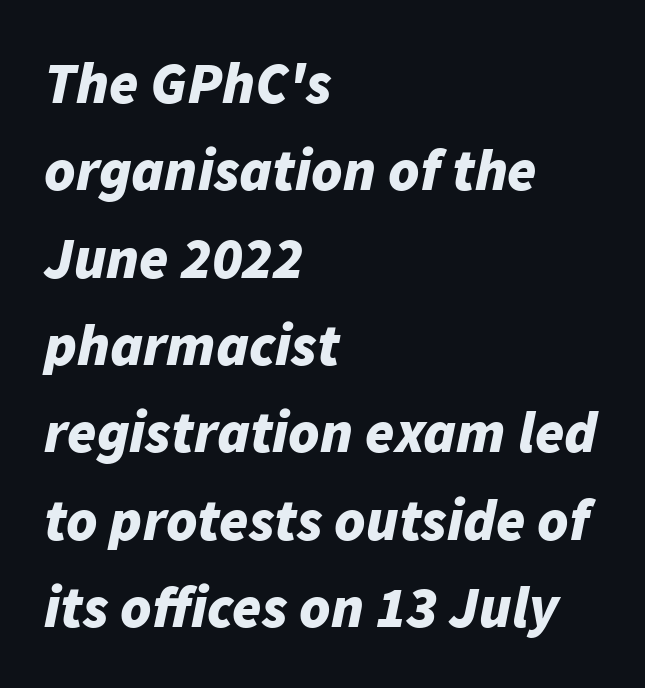
{"italic": "yes", "lean": "right", "slant_degrees": 11, "bold": "yes", "weight": "bold", "width": "normal", "stroke_contrast": "low", "x_height": "medium", "monospaced": "no", "underline": "no", "align": "left", "line_spacing": "normal", "line_spacing_ratio": 1.48, "letter_spacing": "normal", "letter_spacing_em": 0.0, "glyph_px": 59}
